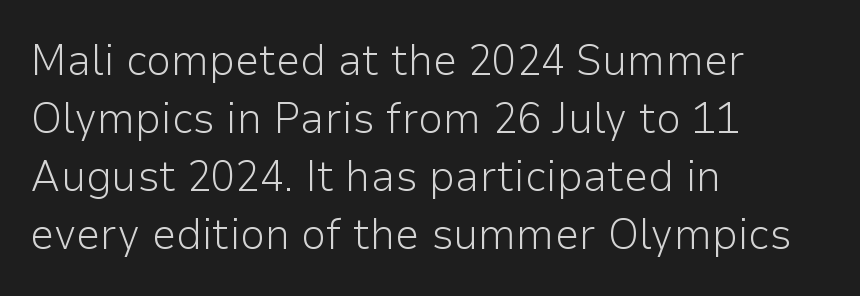
Q: Is the text bold? A: No.
Q: Is the text italic (slanted)? A: No, it is upright.
Q: Is the typeface a serif or a sans-serif typeface? A: Sans-serif.
Q: Is the text underlined? A: No.
Q: How is the paragraph aligned? A: Left-aligned.
Q: Is the spacing between letters normal or unusually wide? A: Normal.
Q: Is the spacing between lines tight, normal or loose? A: Normal.
Q: Width (condensed, normal, or wide)? A: Normal.
Q: Stroke contrast? A: Low.
Q: x-height? A: Medium.
Q: Monospaced? A: No.
